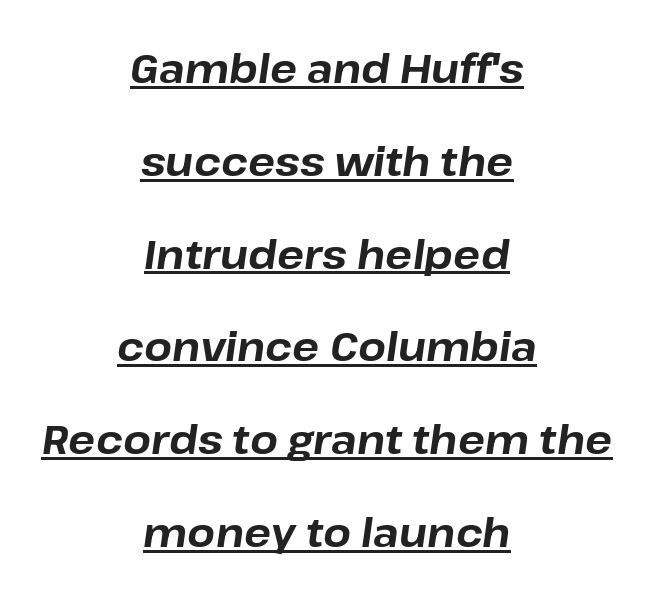
The image shows 40 px bold type, italic (leaning right); set centered, loose line spacing (2.32x), normal letter spacing, underlined; low stroke contrast and a medium x-height.
